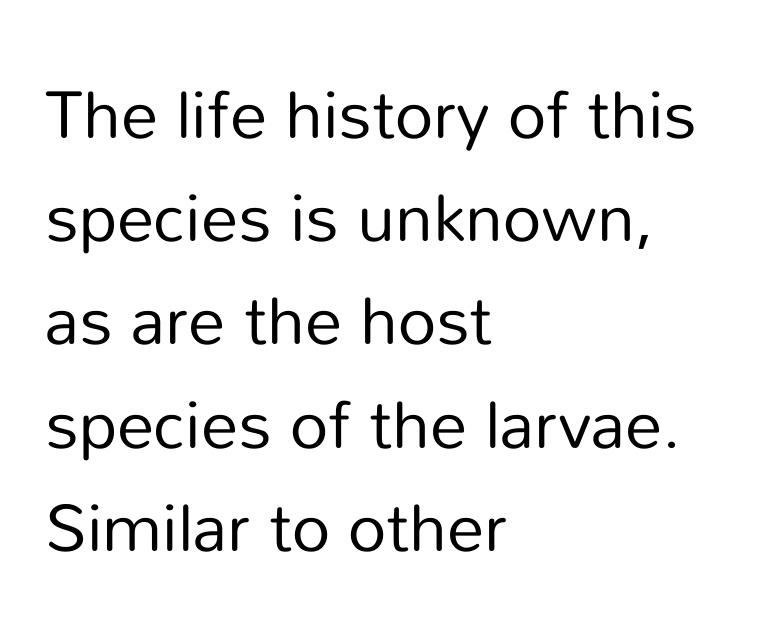
Q: Is the text bold? A: No.
Q: Is the text italic (slanted)? A: No, it is upright.
Q: Is the typeface a serif or a sans-serif typeface? A: Sans-serif.
Q: Is the text underlined? A: No.
Q: How is the paragraph aligned? A: Left-aligned.
Q: Is the spacing between letters normal or unusually wide? A: Normal.
Q: Is the spacing between lines tight, normal or loose? A: Normal.
Q: Width (condensed, normal, or wide)? A: Normal.
Q: Stroke contrast? A: Low.
Q: x-height? A: Medium.
Q: Monospaced? A: No.
